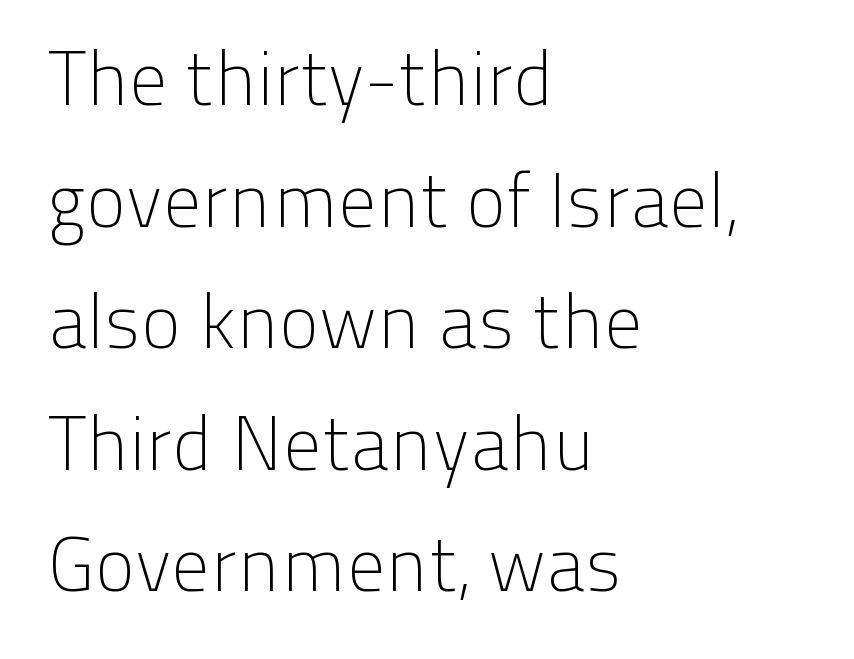
The image shows 76 px light sans-serif type, upright; set left-aligned, normal line spacing (1.6x), normal letter spacing, not underlined; low stroke contrast and a medium x-height.
